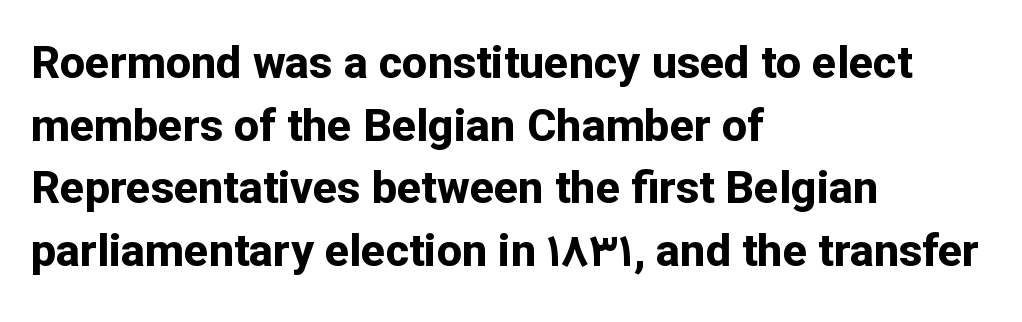
The image shows 45 px bold sans-serif type, upright; set left-aligned, normal line spacing (1.39x), normal letter spacing, not underlined; low stroke contrast and a medium x-height.
